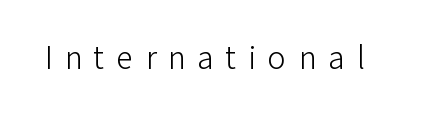
{"serif": "no", "italic": "no", "bold": "no", "weight": "light", "width": "normal", "stroke_contrast": "low", "x_height": "medium", "monospaced": "no", "underline": "no", "letter_spacing": "wide", "letter_spacing_em": 0.4, "glyph_px": 30}
